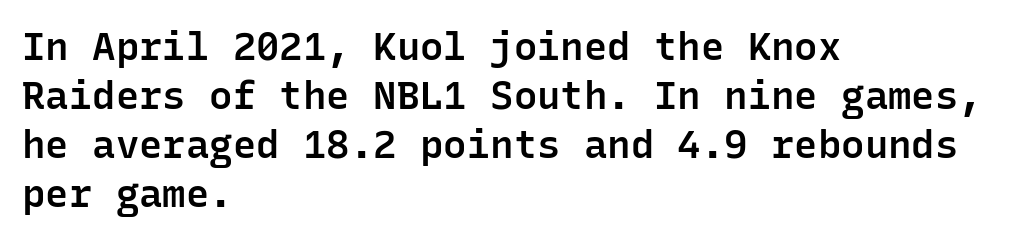
{"serif": "no", "italic": "no", "bold": "semi", "weight": "semibold", "width": "normal", "stroke_contrast": "low", "x_height": "medium", "monospaced": "yes", "underline": "no", "align": "left", "line_spacing": "normal", "line_spacing_ratio": 1.26, "letter_spacing": "normal", "letter_spacing_em": 0.0, "glyph_px": 39}
